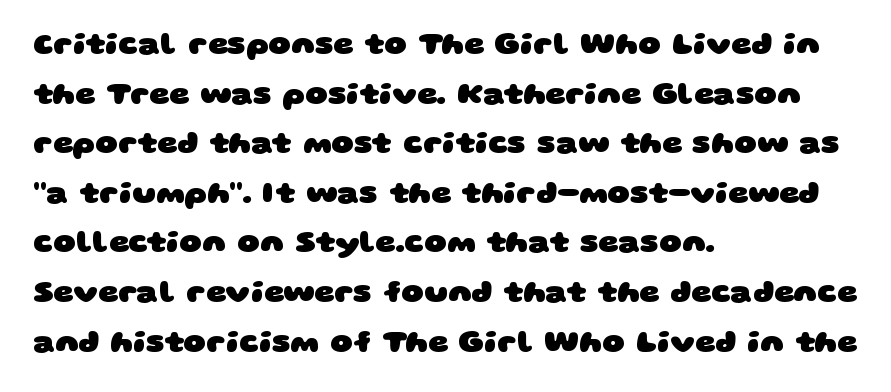
Q: Is the text bold? A: Yes.
Q: Is the typeface a serif or a sans-serif typeface? A: Sans-serif.
Q: Is the text underlined? A: No.
Q: How is the paragraph aligned? A: Left-aligned.
Q: Is the spacing between letters normal or unusually wide? A: Normal.
Q: Is the spacing between lines tight, normal or loose? A: Normal.
Q: Width (condensed, normal, or wide)? A: Wide.
Q: Stroke contrast? A: Low.
Q: x-height? A: Large.
Q: Monospaced? A: No.
